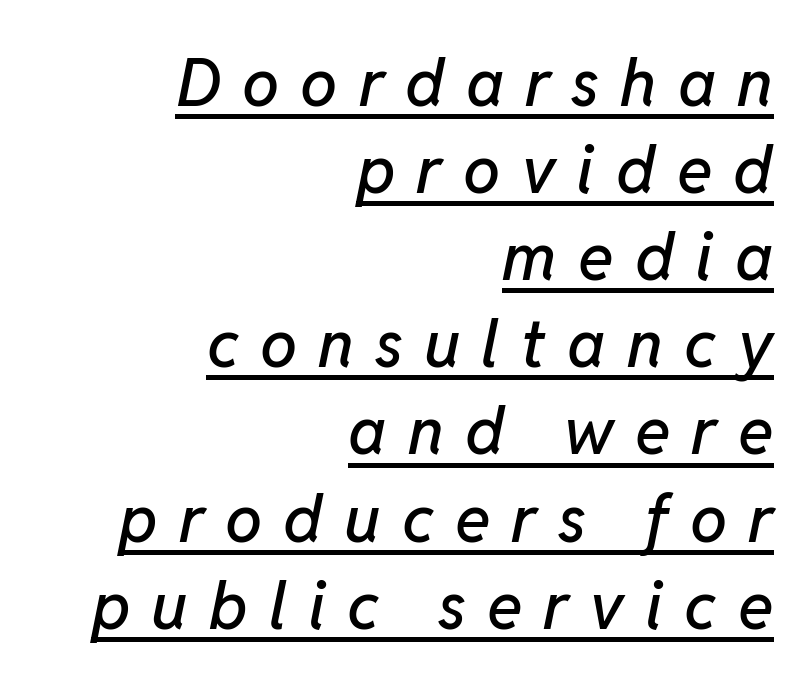
The image shows 66 px text type, italic (leaning right); set right-aligned, normal line spacing (1.32x), unusually wide letter spacing (+0.32 em), underlined; low stroke contrast and a medium x-height.
